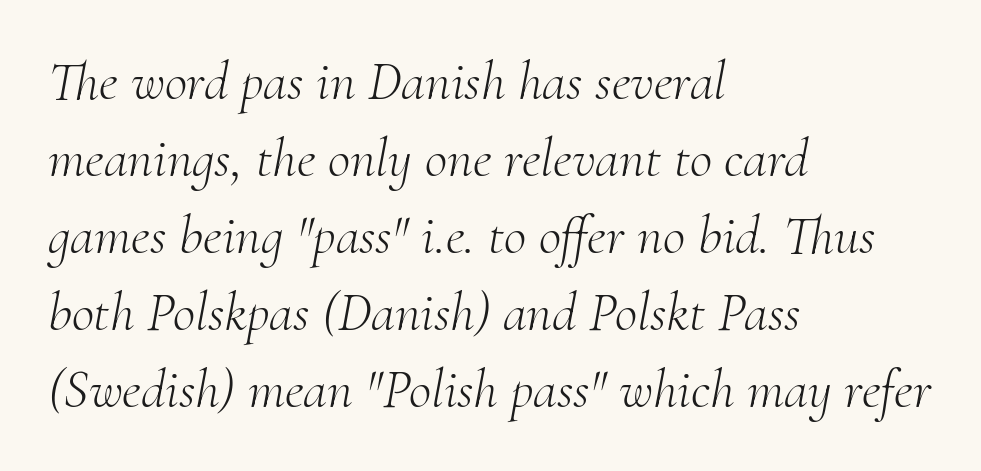
The image shows 55 px light serif type, italic (leaning right); set left-aligned, normal line spacing (1.4x), normal letter spacing, not underlined; medium stroke contrast and a small x-height.
